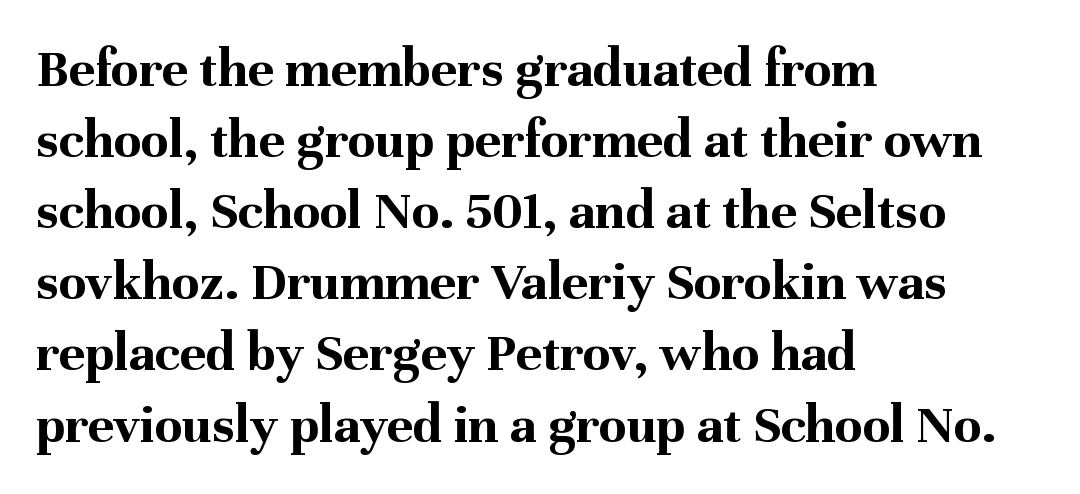
Horizontal bands of white between lines are of average thickness. The passage shown has conventional tracking throughout. You can tell from the footed stems that serif type was used. This is the regular roman posture of the typeface. Underlining? Definitely not there. The compositor pushed each line to the left boundary.
